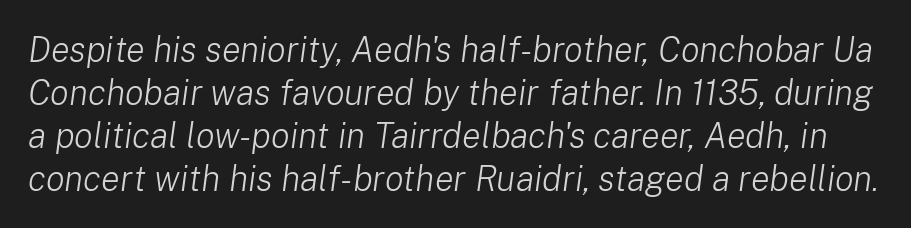
No chunkiness to these letters — they're not bold. The rendering uses natural spacing where letterforms have individual widths. Type without underlining. Honestly, the letter spacing is just normal — you wouldn't notice it. In terms of posture, this sample is oblique.
